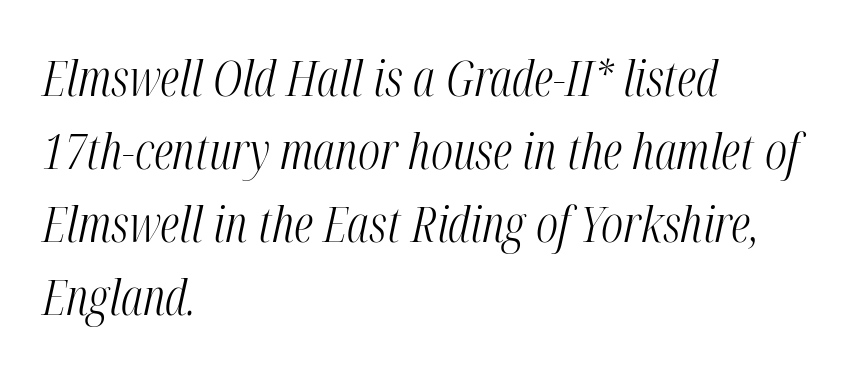
Q: Is the text bold? A: No.
Q: Is the text italic (slanted)? A: Yes, it leans right by about 12 degrees.
Q: Is the text underlined? A: No.
Q: How is the paragraph aligned? A: Left-aligned.
Q: Is the spacing between letters normal or unusually wide? A: Normal.
Q: Is the spacing between lines tight, normal or loose? A: Normal.
Q: Width (condensed, normal, or wide)? A: Condensed.
Q: Stroke contrast? A: Medium.
Q: x-height? A: Medium.
Q: Monospaced? A: No.
